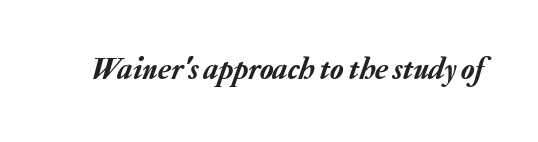
Q: Is the text italic (slanted)? A: Yes, it leans right by about 20 degrees.
Q: Is the text underlined? A: No.
Q: Is the spacing between letters normal or unusually wide? A: Normal.
Q: Width (condensed, normal, or wide)? A: Normal.
Q: Stroke contrast? A: Low.
Q: x-height? A: Medium.
Q: Monospaced? A: No.
